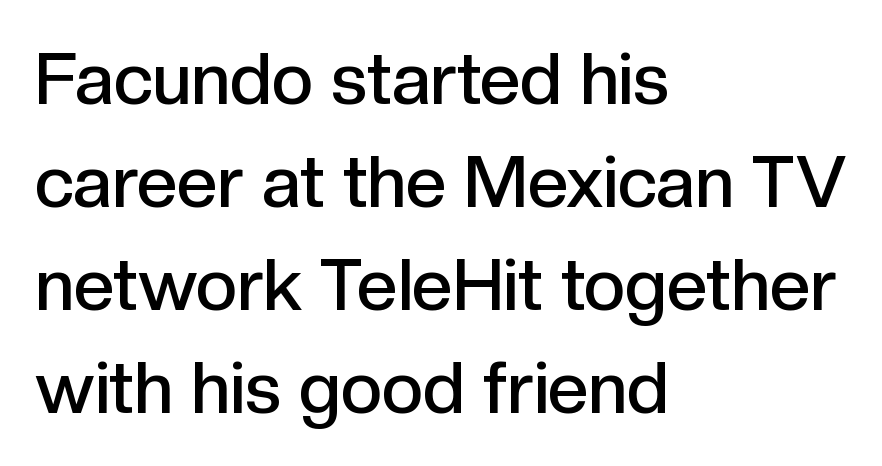
{"serif": "no", "italic": "no", "bold": "semi", "weight": "semibold", "width": "normal", "x_height": "medium", "monospaced": "no", "underline": "no", "align": "left", "line_spacing": "normal", "line_spacing_ratio": 1.43, "letter_spacing": "normal", "letter_spacing_em": 0.0, "glyph_px": 72}
